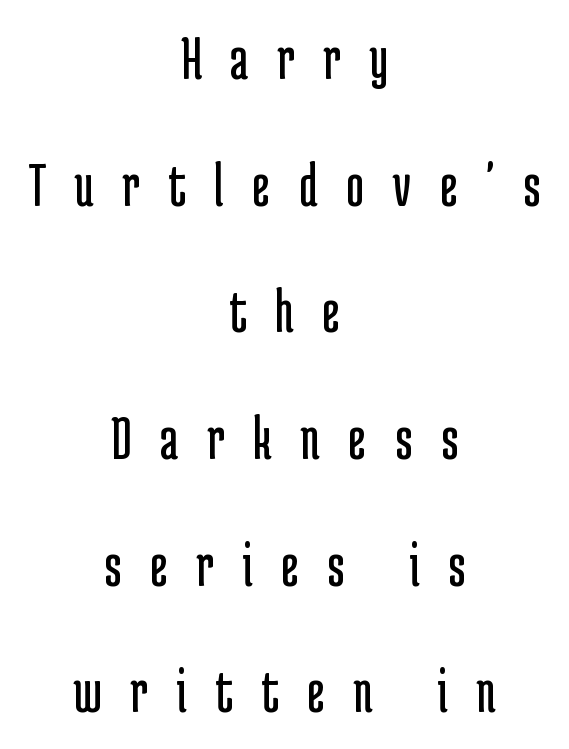
Q: Is the text bold? A: No.
Q: Is the text italic (slanted)? A: No, it is upright.
Q: Is the typeface a serif or a sans-serif typeface? A: Sans-serif.
Q: Is the text underlined? A: No.
Q: How is the paragraph aligned? A: Centered.
Q: Is the spacing between letters normal or unusually wide? A: Unusually wide.
Q: Is the spacing between lines tight, normal or loose? A: Loose.
Q: Width (condensed, normal, or wide)? A: Condensed.
Q: Stroke contrast? A: Low.
Q: x-height? A: Medium.
Q: Monospaced? A: No.
